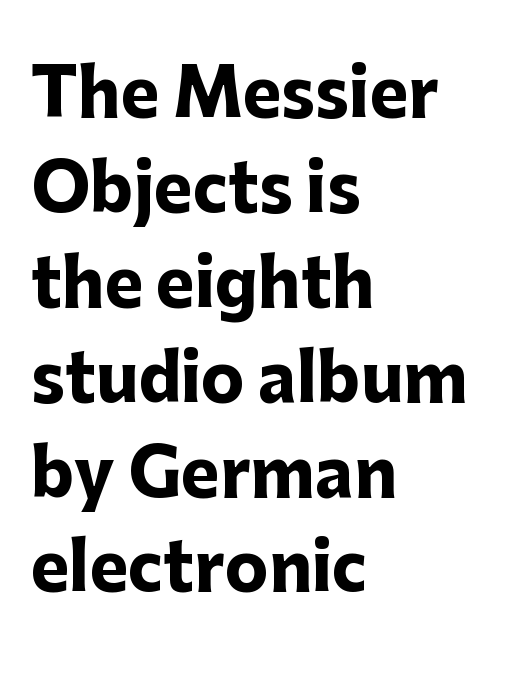
{"serif": "no", "italic": "no", "bold": "yes", "weight": "heavy", "width": "normal", "stroke_contrast": "low", "x_height": "medium", "monospaced": "no", "underline": "no", "align": "left", "line_spacing": "normal", "line_spacing_ratio": 1.46, "letter_spacing": "normal", "letter_spacing_em": 0.0, "glyph_px": 65}
